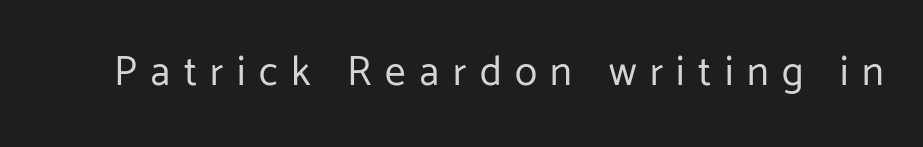
The image shows 41 px regular-weight sans-serif type, upright; set unusually wide letter spacing (+0.33 em), not underlined; low stroke contrast and a medium x-height.
